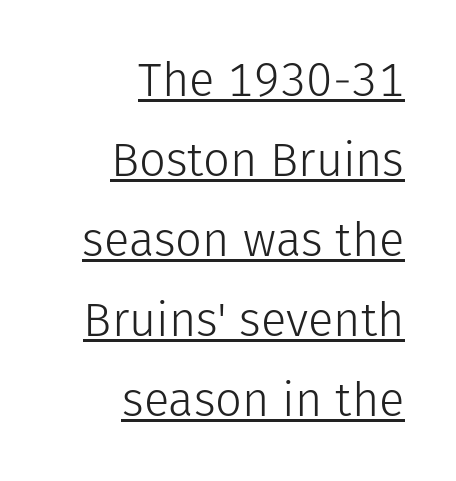
Decoration check: the copy is underlined. The weight would be labelled regular, book, light, or lighter still. The passage shown is typeset with a sans-serif family. Here the designer chose a conventional face with non-uniform glyph widths.
